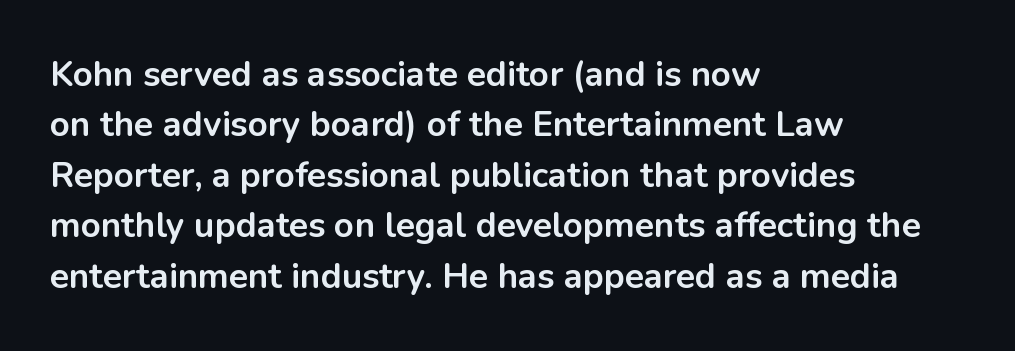
The image shows 35 px bold sans-serif type, upright; set left-aligned, normal line spacing (1.44x), normal letter spacing, not underlined; low stroke contrast and a medium x-height.
